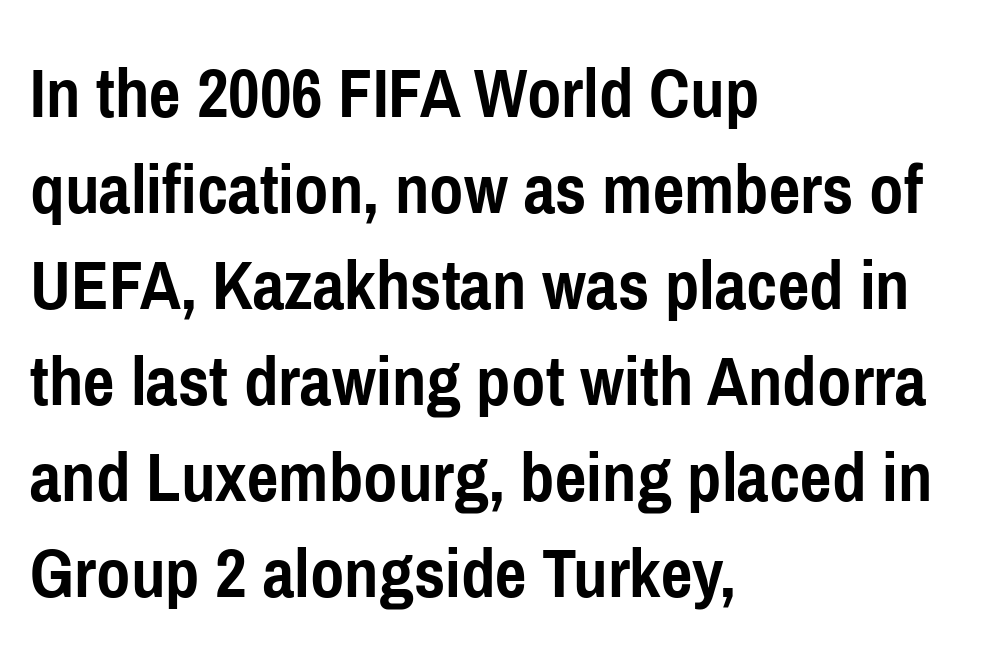
What weight is shown? A full bold with thick strokes. The passage shown has conventional tracking throughout. The text was rendered using a sans face with plain stroke endings. A roman cut, with each character standing at attention.
